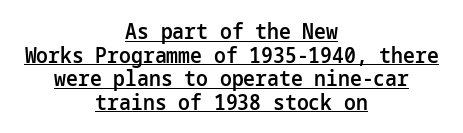
{"italic": "no", "bold": "semi", "underline": "yes", "align": "center", "line_spacing": "tight", "line_spacing_ratio": 1.12, "letter_spacing": "normal", "letter_spacing_em": 0.0, "glyph_px": 21}
